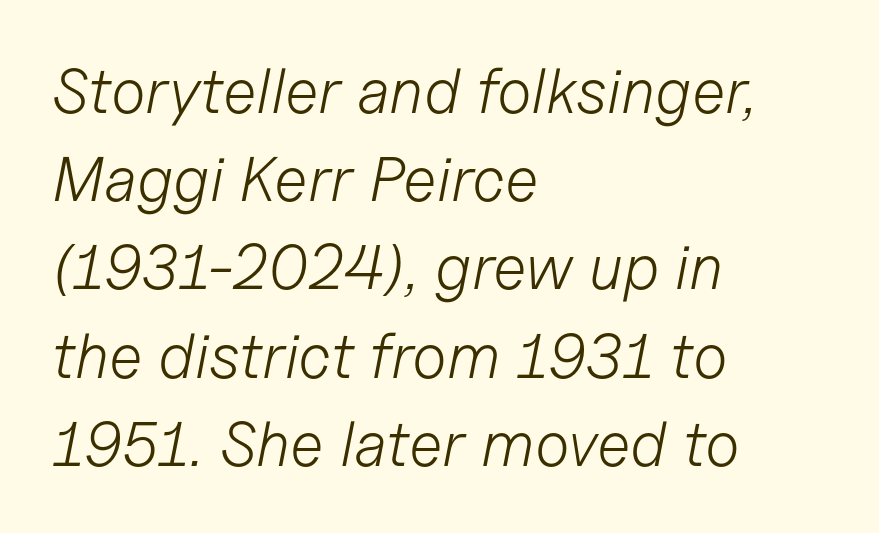
Letters rest on an invisible, unmarked baseline. Between one letter and the next there's only the usual sliver of space. The face used here has a pronounced slope to its letters. The text block is weighted toward the left margin, trailing off unevenly rightward. Stems here are at most as thick as an everyday book face.
